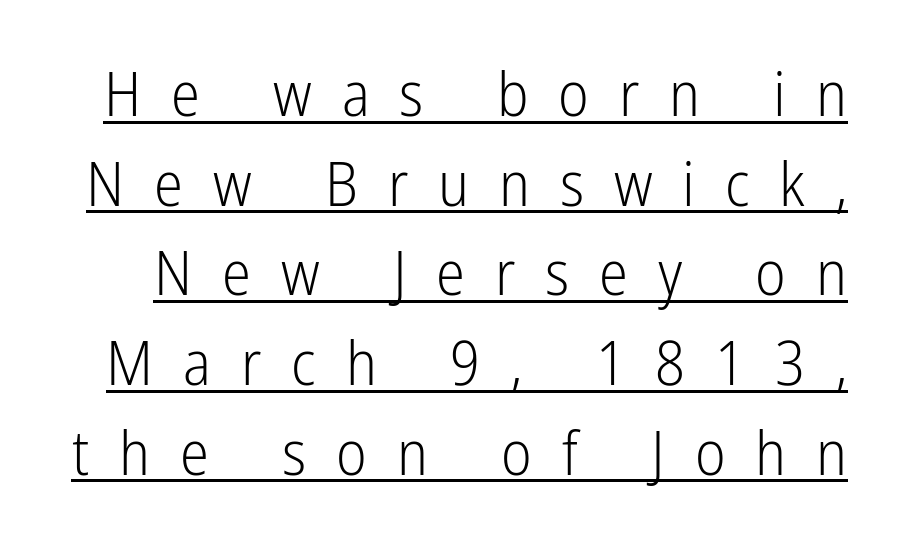
Q: Is the text bold? A: No.
Q: Is the text italic (slanted)? A: No, it is upright.
Q: Is the typeface a serif or a sans-serif typeface? A: Sans-serif.
Q: Is the text underlined? A: Yes.
Q: Is the spacing between letters normal or unusually wide? A: Unusually wide.
Q: Is the spacing between lines tight, normal or loose? A: Normal.
Q: Width (condensed, normal, or wide)? A: Condensed.
Q: Stroke contrast? A: Low.
Q: x-height? A: Medium.
Q: Monospaced? A: No.
